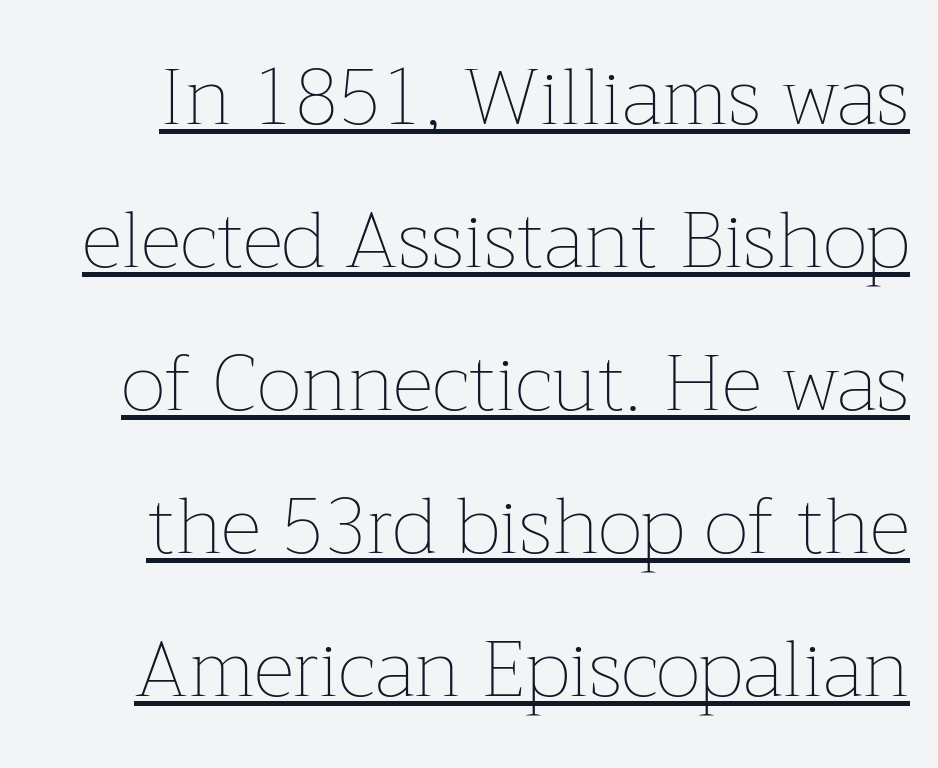
{"italic": "no", "bold": "no", "weight": "thin", "width": "normal", "stroke_contrast": "low", "x_height": "medium", "monospaced": "no", "underline": "yes", "line_spacing_ratio": 1.81, "letter_spacing": "normal", "letter_spacing_em": 0.0, "glyph_px": 79}
